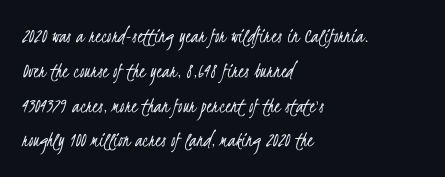
Q: Is the text bold? A: No.
Q: Is the text underlined? A: No.
Q: How is the paragraph aligned? A: Left-aligned.
Q: Is the spacing between letters normal or unusually wide? A: Normal.
Q: Is the spacing between lines tight, normal or loose? A: Normal.
